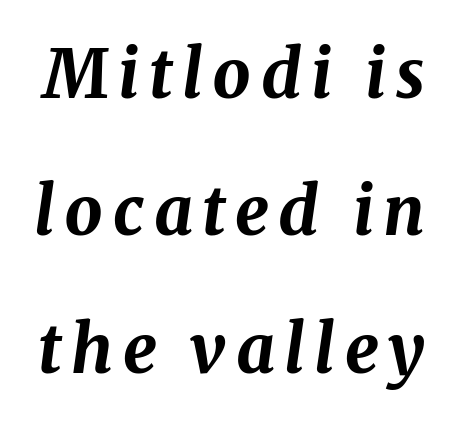
{"italic": "yes", "lean": "right", "slant_degrees": 8, "bold": "yes", "weight": "bold", "width": "normal", "stroke_contrast": "medium", "x_height": "medium", "monospaced": "no", "underline": "no", "line_spacing": "loose", "line_spacing_ratio": 2.05, "glyph_px": 67}
